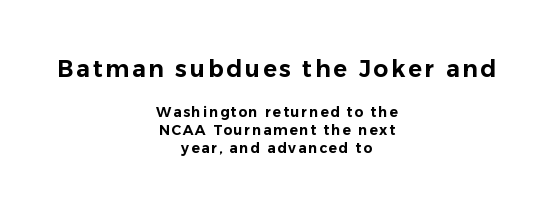
Successive baselines arrive at the customary interval. Character size in the leading block exceeds that of the trailing block. The axis of the letterforms is exactly vertical. Horizontally, the lines are justified to the midpoint only.
